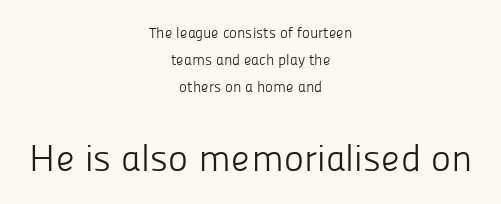
{"serif": "no", "italic": "no", "bold": "no", "weight": "light", "width": "normal", "stroke_contrast": "low", "x_height": "medium", "monospaced": "no", "underline": "no", "align": "center", "line_spacing_ratio": 1.81, "letter_spacing": "normal", "letter_spacing_em": 0.0, "larger_block": "second", "size_ratio": 2.53, "glyph_px": 38}
